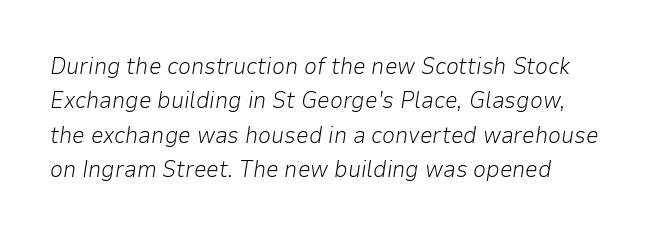
Q: Is the text bold? A: No.
Q: Is the text italic (slanted)? A: Yes, it leans right by about 9 degrees.
Q: Is the text underlined? A: No.
Q: Is the spacing between letters normal or unusually wide? A: Normal.
Q: Is the spacing between lines tight, normal or loose? A: Normal.
